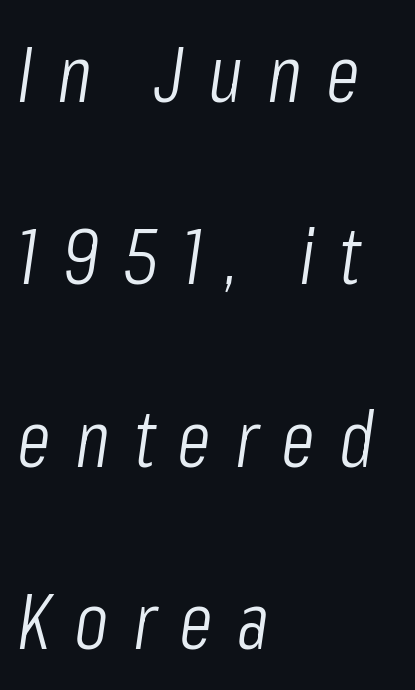
The image shows 79 px light, condensed type, italic (leaning right); set left-aligned, loose line spacing (2.31x), unusually wide letter spacing (+0.3 em), not underlined; low stroke contrast and a medium x-height.
